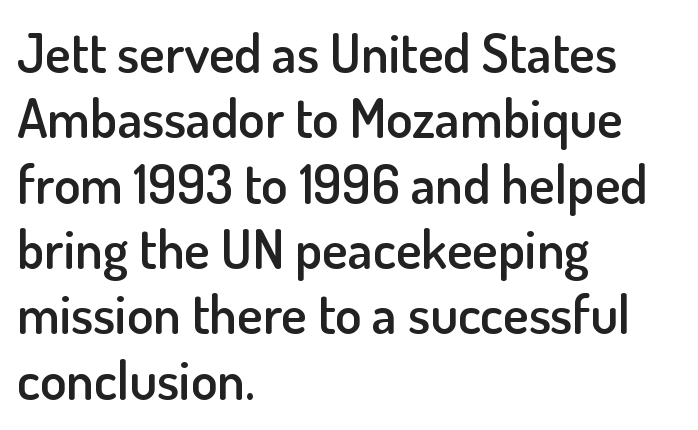
Q: Is the text bold? A: Semi-bold.
Q: Is the text italic (slanted)? A: No, it is upright.
Q: Is the typeface a serif or a sans-serif typeface? A: Sans-serif.
Q: Is the text underlined? A: No.
Q: How is the paragraph aligned? A: Left-aligned.
Q: Is the spacing between letters normal or unusually wide? A: Normal.
Q: Width (condensed, normal, or wide)? A: Normal.
Q: Stroke contrast? A: Low.
Q: x-height? A: Small.
Q: Monospaced? A: No.
